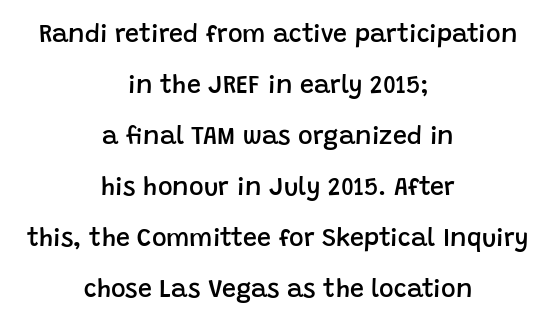
A semibold gives these letters moderate extra thickness, short of bold. The face used here is rendered with its standard letterfit. The string is rendered with underlining switched off. Typeset on center — no edge is straight.
